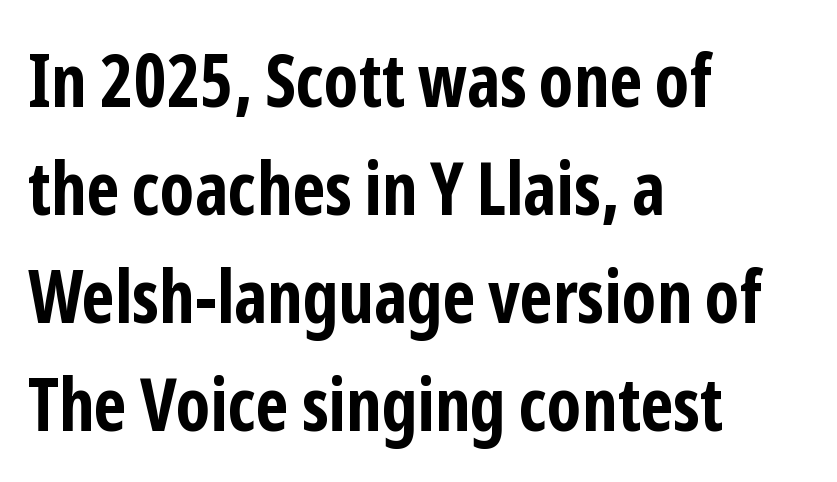
Q: Is the text bold? A: Yes.
Q: Is the text italic (slanted)? A: No, it is upright.
Q: Is the typeface a serif or a sans-serif typeface? A: Sans-serif.
Q: Is the text underlined? A: No.
Q: How is the paragraph aligned? A: Left-aligned.
Q: Is the spacing between letters normal or unusually wide? A: Normal.
Q: Is the spacing between lines tight, normal or loose? A: Normal.
Q: Width (condensed, normal, or wide)? A: Condensed.
Q: Stroke contrast? A: Low.
Q: x-height? A: Medium.
Q: Monospaced? A: No.
